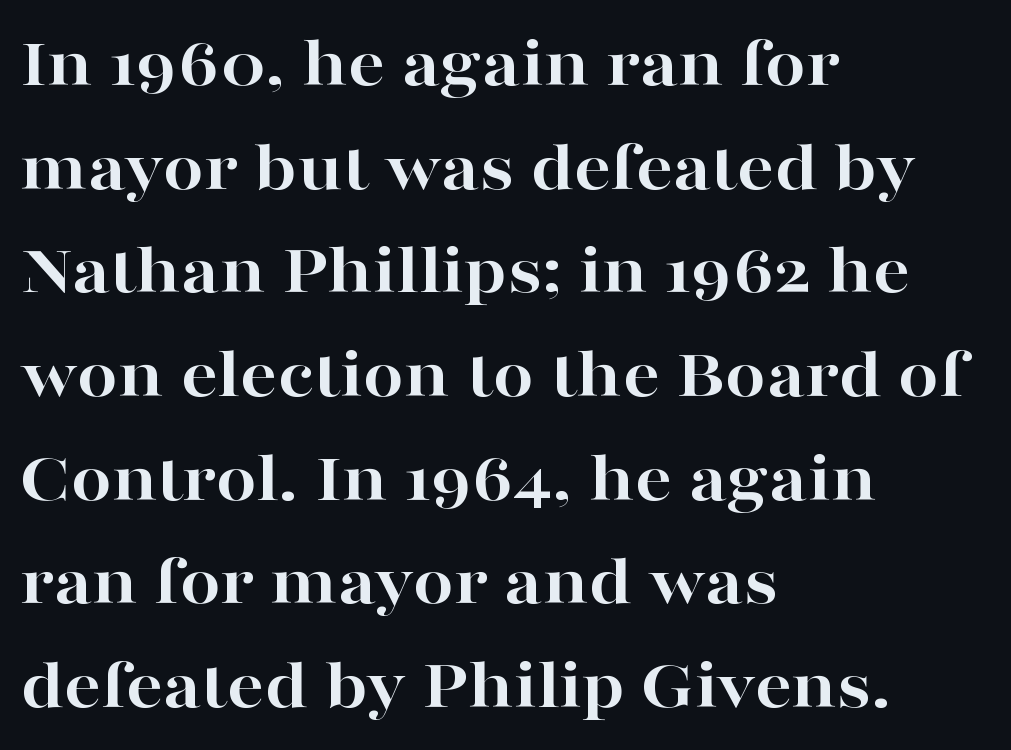
The image shows 73 px bold, wide serif type, upright; set left-aligned, normal line spacing (1.42x), normal letter spacing, not underlined; high stroke contrast and a medium x-height.
